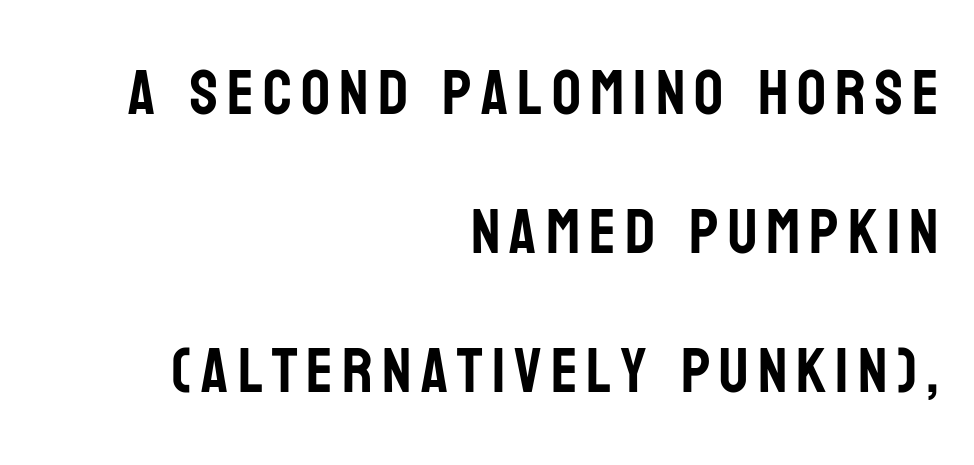
The letters carry no serifs — their stems end cleanly without finishing strokes. The compositor pushed each line to the right boundary. The glyphs are unaccompanied by any horizontal stroke below them. This sample uses an upright cut, with every glyph sitting square on the baseline. The space between consecutive lines is lavish. Character widths vary here, with narrow letters taking less room than wide ones.
